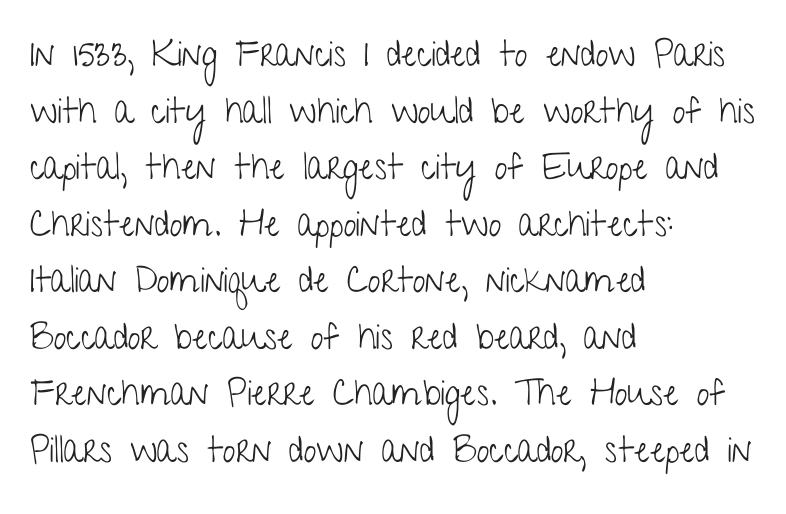
The zone under the glyphs is completely vacant. This sample has the flowing, uneven cadence of proportional lettering. Ordinary non-slanted type is in use. Compared with typical paragraphs, the rows here are spaced about the same.
